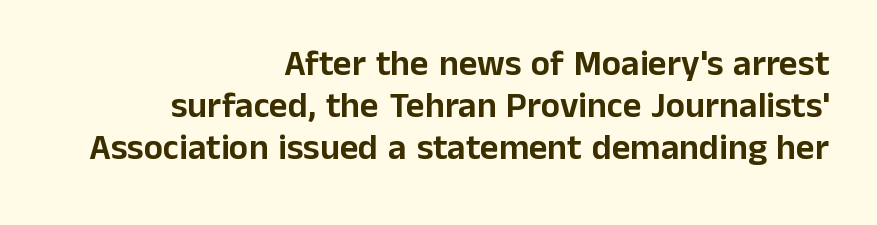
Caption: standard tracking, unaltered. The font's upright variant was chosen for this text. The font family rendered here belongs to the sans-serif group. Looks like regular typesetting: each glyph gets only the width it needs.
